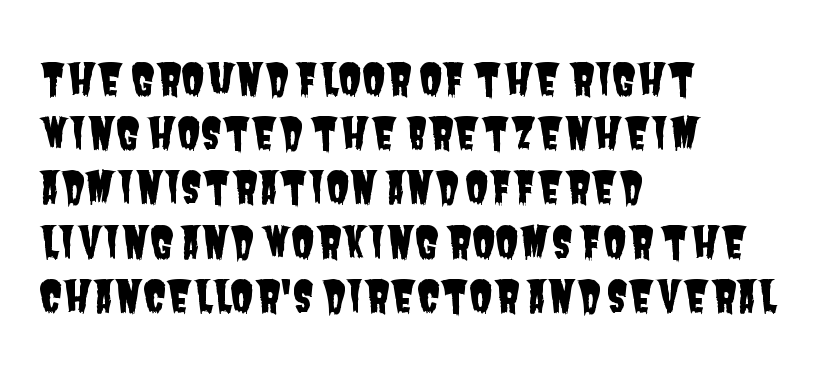
{"serif": "no", "width": "condensed", "stroke_contrast": "low", "x_height": "large", "monospaced": "no", "underline": "no", "align": "left", "line_spacing": "normal", "line_spacing_ratio": 1.26, "letter_spacing": "normal", "letter_spacing_em": 0.0, "glyph_px": 43}
